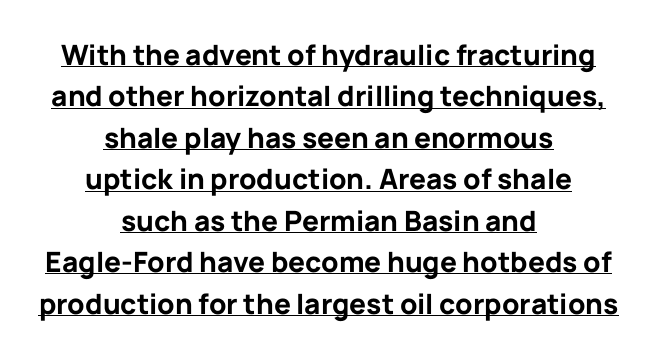
Q: Is the text bold? A: Yes.
Q: Is the text italic (slanted)? A: No, it is upright.
Q: Is the typeface a serif or a sans-serif typeface? A: Sans-serif.
Q: Is the text underlined? A: Yes.
Q: How is the paragraph aligned? A: Centered.
Q: Is the spacing between letters normal or unusually wide? A: Normal.
Q: Is the spacing between lines tight, normal or loose? A: Normal.
Q: Width (condensed, normal, or wide)? A: Normal.
Q: Stroke contrast? A: Low.
Q: x-height? A: Medium.
Q: Monospaced? A: No.
